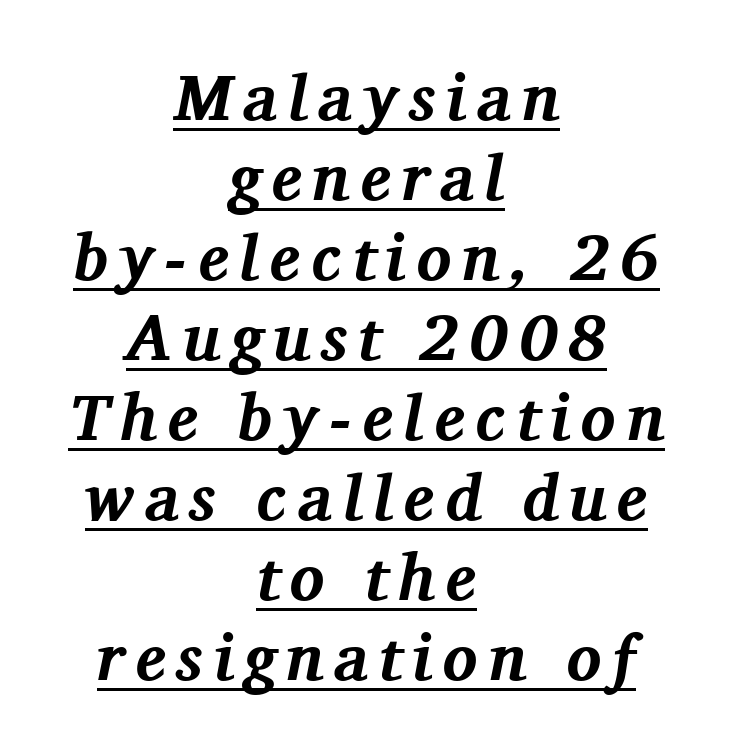
The image shows 65 px bold serif type, italic (leaning right); set centered, line spacing 1.23x, underlined; medium stroke contrast and a medium x-height.
